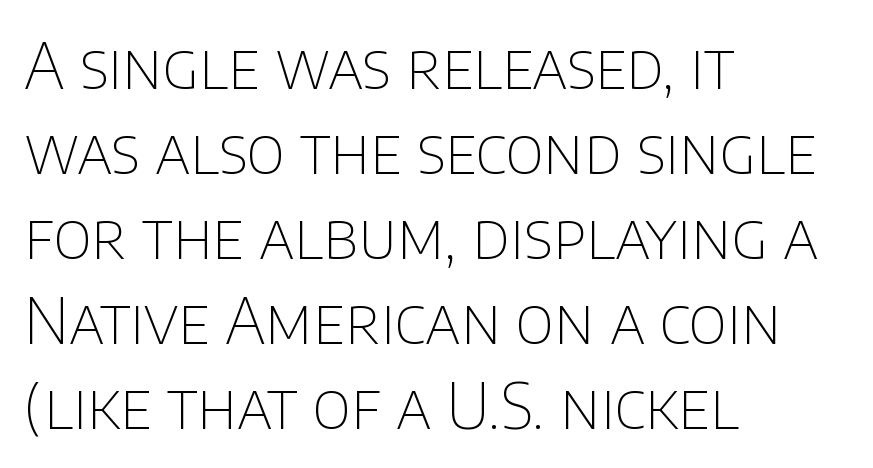
The image shows 63 px thin sans-serif type, upright; set left-aligned, normal line spacing (1.35x), normal letter spacing, not underlined; low stroke contrast and a large x-height.
